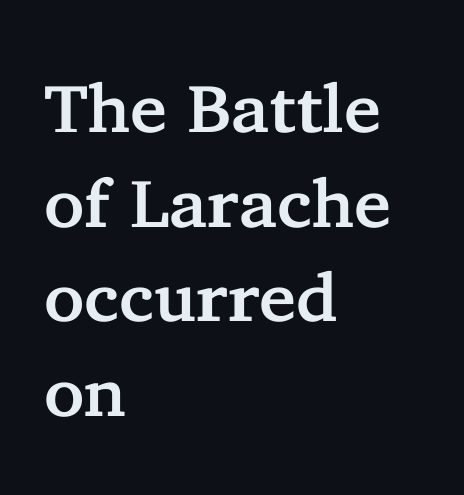
These lines keep a tight, regular rhythm from letter to letter. The face used here is seriffed, in the tradition of book romans. One glance says typical: line gaps are just what's usual. It's the straight-up-and-down kind of type.
